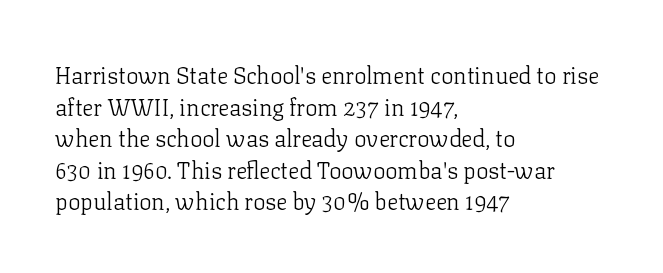
{"italic": "no", "bold": "no", "underline": "no", "align": "left", "line_spacing": "normal", "line_spacing_ratio": 1.37, "letter_spacing": "normal", "letter_spacing_em": 0.0, "glyph_px": 23}
